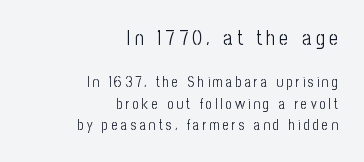
The image shows 20 px text type, upright; set right-aligned, normal line spacing (1.55x), unusually wide letter spacing (+0.22 em), not underlined; the first (top) block is 1.43x larger.
